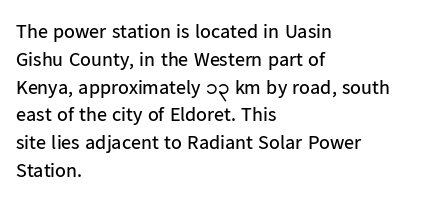
The image shows 20 px text type, upright; set left-aligned, normal line spacing (1.39x), normal letter spacing, not underlined.
